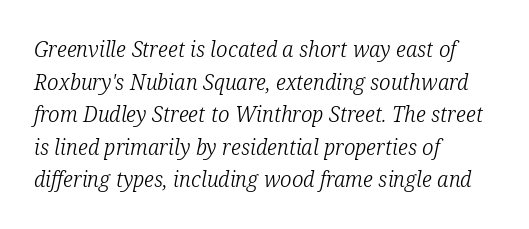
The image shows 21 px text type, italic (leaning right); set left-aligned, normal line spacing (1.55x), normal letter spacing, not underlined.
